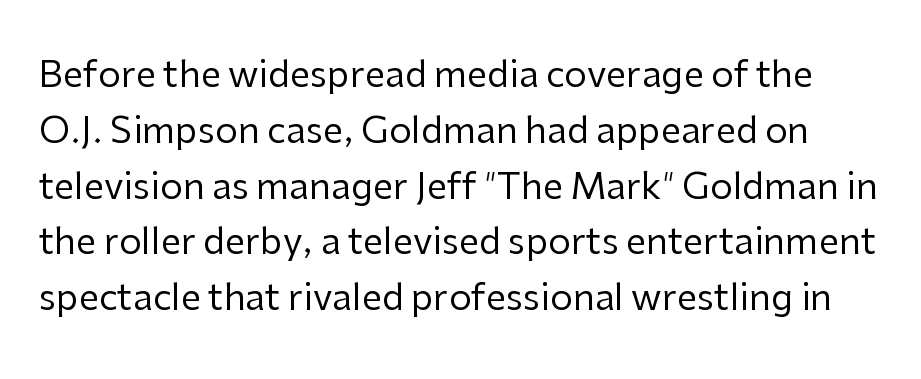
{"serif": "no", "italic": "no", "bold": "no", "weight": "regular", "width": "normal", "stroke_contrast": "low", "x_height": "medium", "monospaced": "no", "underline": "no", "line_spacing": "normal", "line_spacing_ratio": 1.55, "letter_spacing": "normal", "letter_spacing_em": 0.0, "glyph_px": 36}
